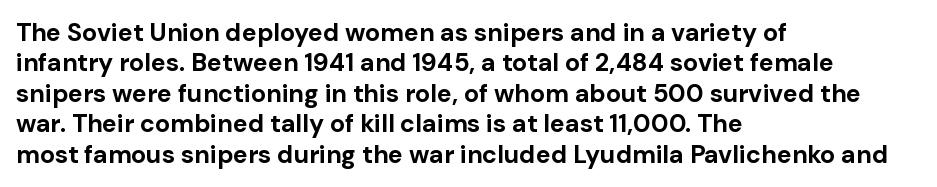
Each line starts at the same left margin while the right side varies. Words appear dense and cohesive because spacing is normal. What weight is shown? A full bold with thick strokes. Nope, not italic — everything's standing straight.
